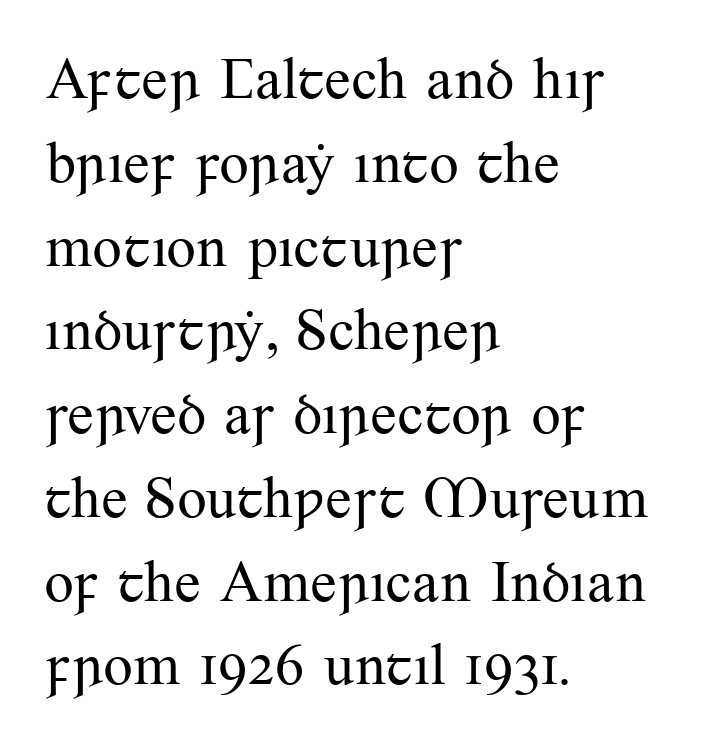
Q: Is the text bold? A: No.
Q: Is the text italic (slanted)? A: No, it is upright.
Q: Is the typeface a serif or a sans-serif typeface? A: Serif.
Q: Is the text underlined? A: No.
Q: How is the paragraph aligned? A: Left-aligned.
Q: Is the spacing between letters normal or unusually wide? A: Normal.
Q: Is the spacing between lines tight, normal or loose? A: Normal.
Q: Width (condensed, normal, or wide)? A: Normal.
Q: Stroke contrast? A: Medium.
Q: x-height? A: Small.
Q: Monospaced? A: No.
